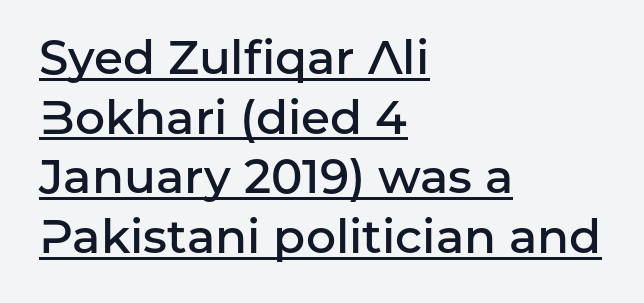
Q: Is the text bold? A: Semi-bold.
Q: Is the text italic (slanted)? A: No, it is upright.
Q: Is the typeface a serif or a sans-serif typeface? A: Sans-serif.
Q: Is the text underlined? A: Yes.
Q: How is the paragraph aligned? A: Left-aligned.
Q: Is the spacing between letters normal or unusually wide? A: Normal.
Q: Is the spacing between lines tight, normal or loose? A: Normal.
Q: Width (condensed, normal, or wide)? A: Normal.
Q: Stroke contrast? A: Low.
Q: x-height? A: Medium.
Q: Monospaced? A: No.
